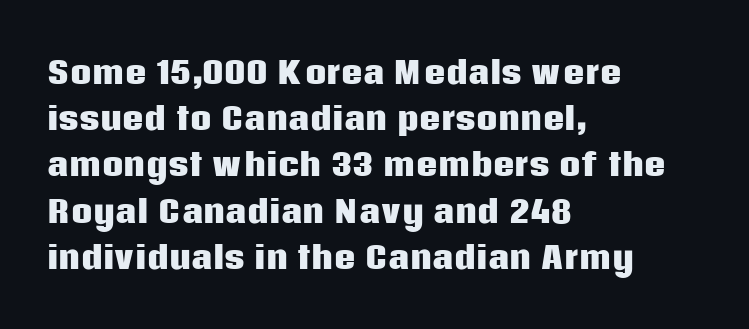
{"serif": "no", "italic": "no", "bold": "yes", "weight": "heavy", "width": "normal", "stroke_contrast": "low", "x_height": "large", "monospaced": "no", "underline": "no", "align": "left", "line_spacing": "normal", "line_spacing_ratio": 1.54, "letter_spacing": "normal", "letter_spacing_em": 0.0, "glyph_px": 30}
